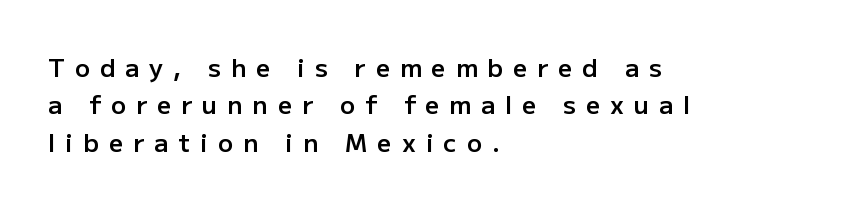
Q: Is the text bold? A: Semi-bold.
Q: Is the text italic (slanted)? A: No, it is upright.
Q: Is the text underlined? A: No.
Q: How is the paragraph aligned? A: Left-aligned.
Q: Is the spacing between letters normal or unusually wide? A: Unusually wide.
Q: Is the spacing between lines tight, normal or loose? A: Normal.
